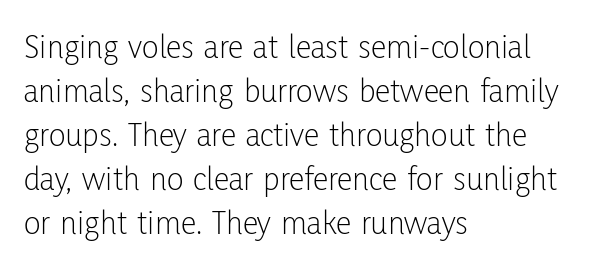
Q: Is the text bold? A: No.
Q: Is the text italic (slanted)? A: No, it is upright.
Q: Is the typeface a serif or a sans-serif typeface? A: Sans-serif.
Q: Is the text underlined? A: No.
Q: How is the paragraph aligned? A: Left-aligned.
Q: Is the spacing between letters normal or unusually wide? A: Normal.
Q: Is the spacing between lines tight, normal or loose? A: Normal.
Q: Width (condensed, normal, or wide)? A: Condensed.
Q: Stroke contrast? A: Low.
Q: x-height? A: Medium.
Q: Monospaced? A: No.
